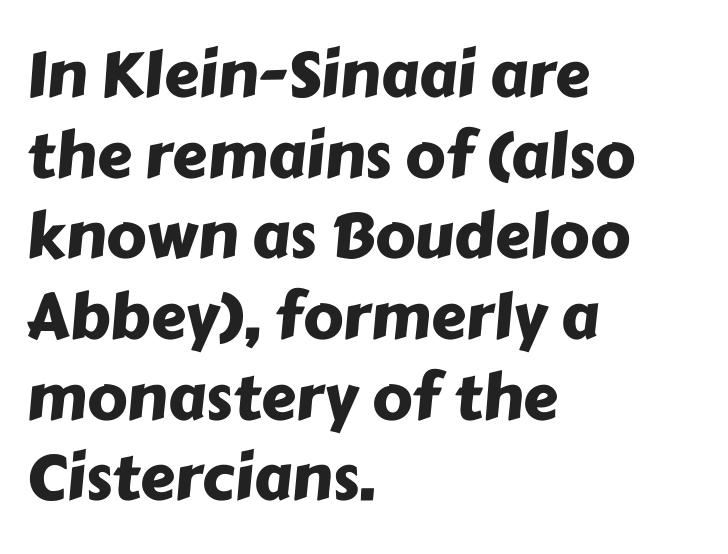
{"serif": "no", "width": "normal", "stroke_contrast": "low", "x_height": "medium", "monospaced": "no", "underline": "no", "align": "left", "line_spacing": "normal", "line_spacing_ratio": 1.28, "letter_spacing": "normal", "letter_spacing_em": 0.0, "glyph_px": 63}
